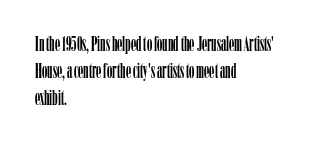
The letters stand straight up with perfectly vertical stems. Tracking here is standard; glyphs follow each other at the usual distance. Whoever set this chose a conventional vertical rhythm. The paragraph has a hard left edge and a soft right edge. Has an underline been added? It has not.
